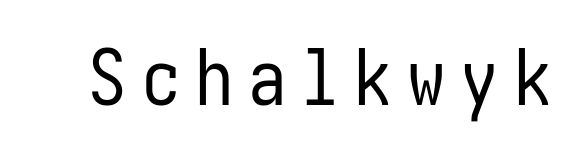
Q: Is the text bold? A: No.
Q: Is the text italic (slanted)? A: No, it is upright.
Q: Is the typeface a serif or a sans-serif typeface? A: Sans-serif.
Q: Is the text underlined? A: No.
Q: Width (condensed, normal, or wide)? A: Condensed.
Q: Stroke contrast? A: Low.
Q: x-height? A: Medium.
